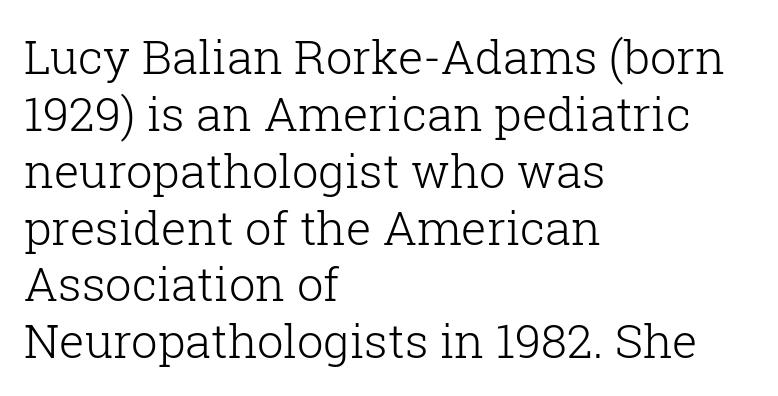
Q: Is the text bold? A: No.
Q: Is the text italic (slanted)? A: No, it is upright.
Q: Is the typeface a serif or a sans-serif typeface? A: Serif.
Q: Is the text underlined? A: No.
Q: How is the paragraph aligned? A: Left-aligned.
Q: Is the spacing between letters normal or unusually wide? A: Normal.
Q: Width (condensed, normal, or wide)? A: Normal.
Q: Stroke contrast? A: Low.
Q: x-height? A: Medium.
Q: Monospaced? A: No.
